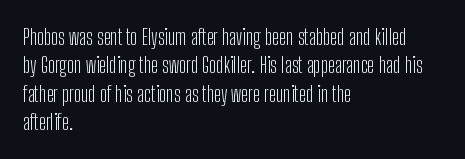
Rule under the text: the space is simply empty. Honestly, the letter spacing is just normal — you wouldn't notice it. The font's upright variant was chosen for this text. The strokes are not fattened; the text isn't bold. Layout note: lines flush left. The designer left line spacing at the default.
